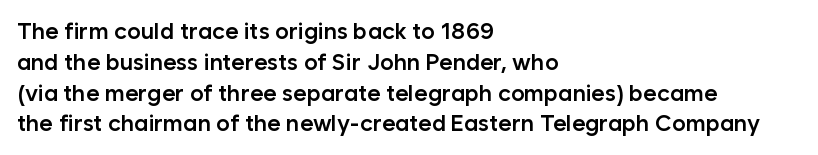
{"italic": "no", "bold": "semi", "underline": "no", "align": "left", "line_spacing": "normal", "line_spacing_ratio": 1.34, "letter_spacing": "normal", "letter_spacing_em": 0.0, "glyph_px": 23}
